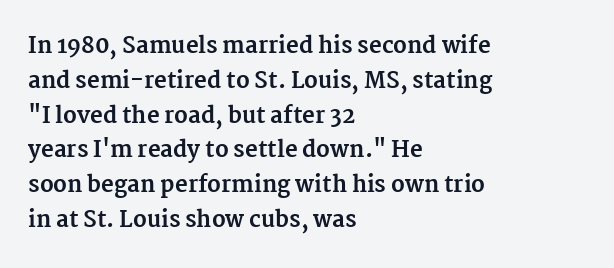
{"italic": "no", "bold": "yes", "underline": "no", "align": "left", "line_spacing": "normal", "line_spacing_ratio": 1.58, "letter_spacing": "normal", "letter_spacing_em": 0.0, "glyph_px": 22}
